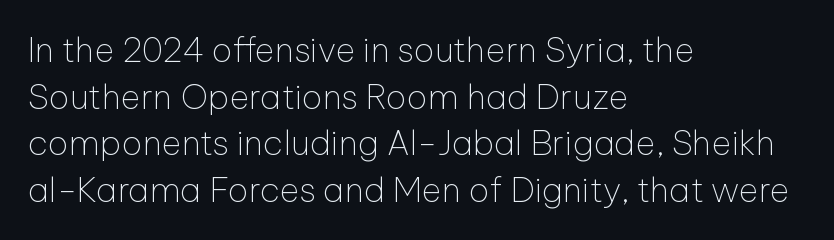
Q: Is the text bold? A: No.
Q: Is the text italic (slanted)? A: No, it is upright.
Q: Is the typeface a serif or a sans-serif typeface? A: Sans-serif.
Q: Is the text underlined? A: No.
Q: How is the paragraph aligned? A: Left-aligned.
Q: Is the spacing between letters normal or unusually wide? A: Normal.
Q: Is the spacing between lines tight, normal or loose? A: Normal.
Q: Width (condensed, normal, or wide)? A: Normal.
Q: Stroke contrast? A: Low.
Q: x-height? A: Medium.
Q: Monospaced? A: No.
